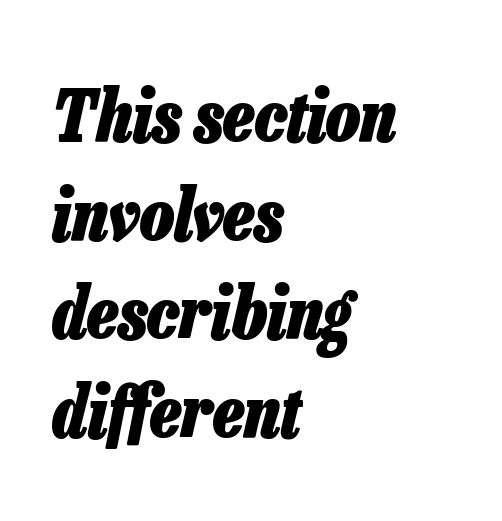
The image shows 72 px heavy, condensed type, italic (leaning right); set left-aligned, normal line spacing (1.37x), normal letter spacing, not underlined; low stroke contrast and a medium x-height.
